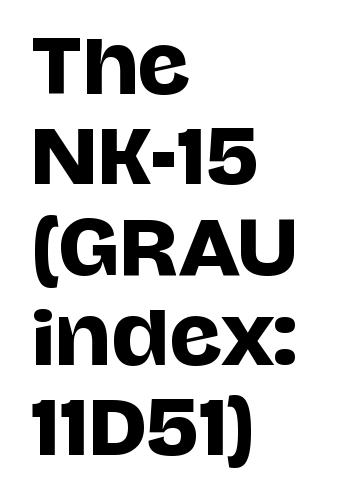
This sample uses an upright cut, with every glyph sitting square on the baseline. All the whitespace from short lines collects on the right. Are there feet on the stems? There aren't — it's a sans. The letterforms sit shoulder to shoulder at normal distance. The glyphs are unaccompanied by any horizontal stroke below them.
